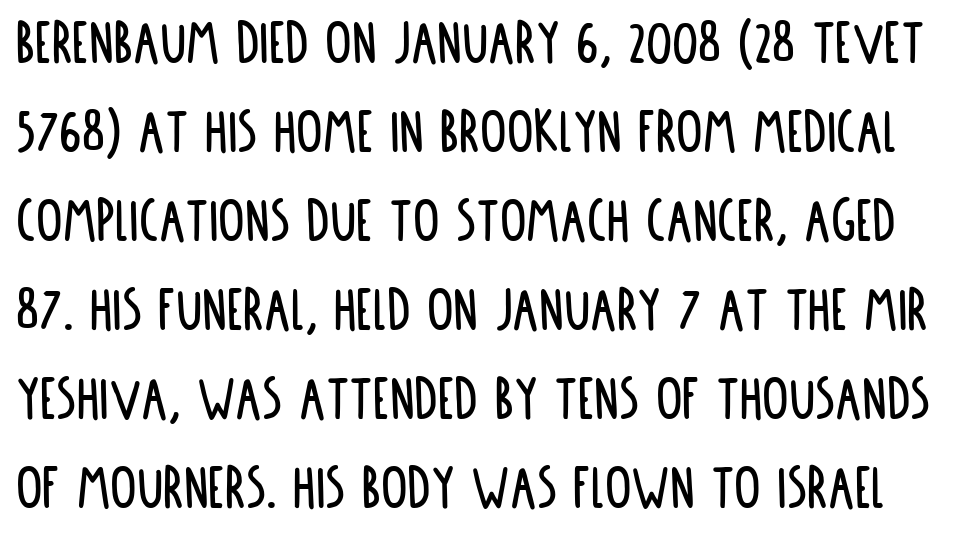
Whoever set this chose a conventional vertical rhythm. Type style note: lacks serifs. Looks like regular typesetting: each glyph gets only the width it needs. Spacing between characters is what you'd get straight out of the box. Quick note: not italic, upright.
